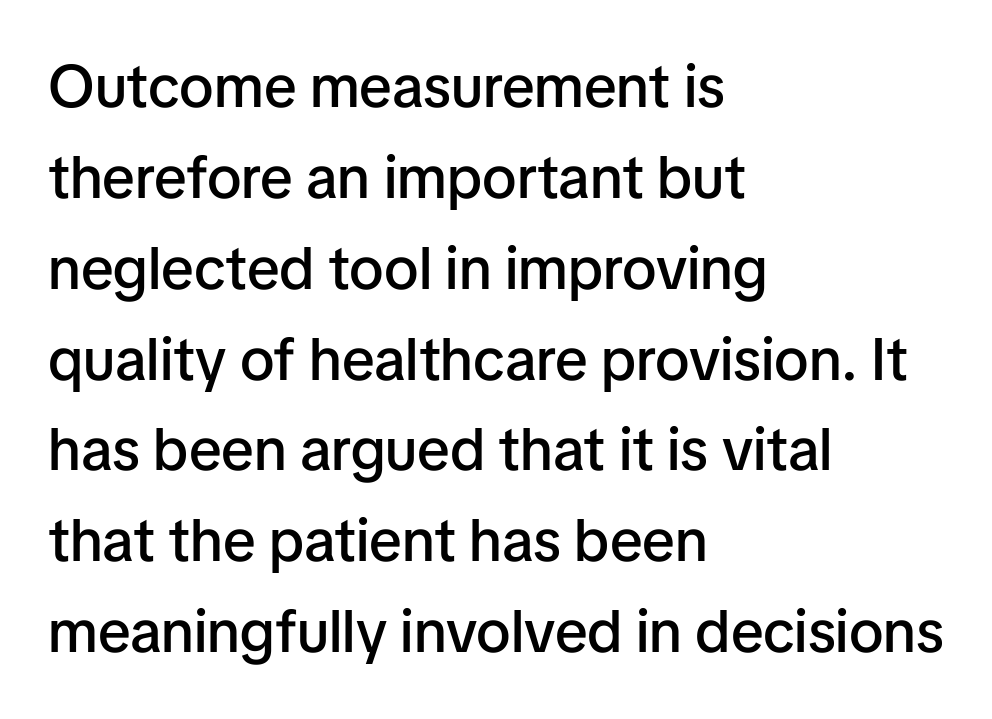
Q: Is the text bold? A: Semi-bold.
Q: Is the text italic (slanted)? A: No, it is upright.
Q: Is the typeface a serif or a sans-serif typeface? A: Sans-serif.
Q: Is the text underlined? A: No.
Q: How is the paragraph aligned? A: Left-aligned.
Q: Is the spacing between letters normal or unusually wide? A: Normal.
Q: Is the spacing between lines tight, normal or loose? A: Normal.
Q: Width (condensed, normal, or wide)? A: Normal.
Q: Stroke contrast? A: Low.
Q: x-height? A: Medium.
Q: Monospaced? A: No.
